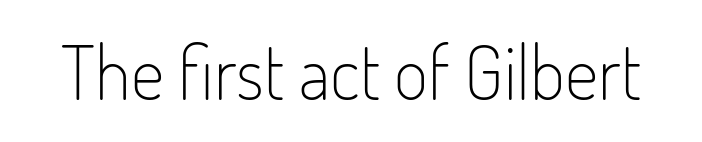
The image shows 74 px light, condensed sans-serif type, upright; set normal letter spacing, not underlined; low stroke contrast and a small x-height.
